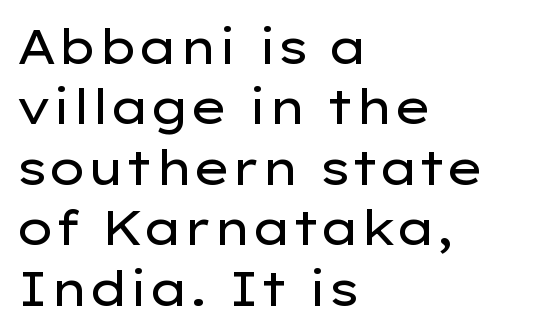
The image shows 48 px regular-weight, wide sans-serif type, upright; set left-aligned, normal line spacing (1.26x), normal letter spacing, not underlined; low stroke contrast and a medium x-height.
